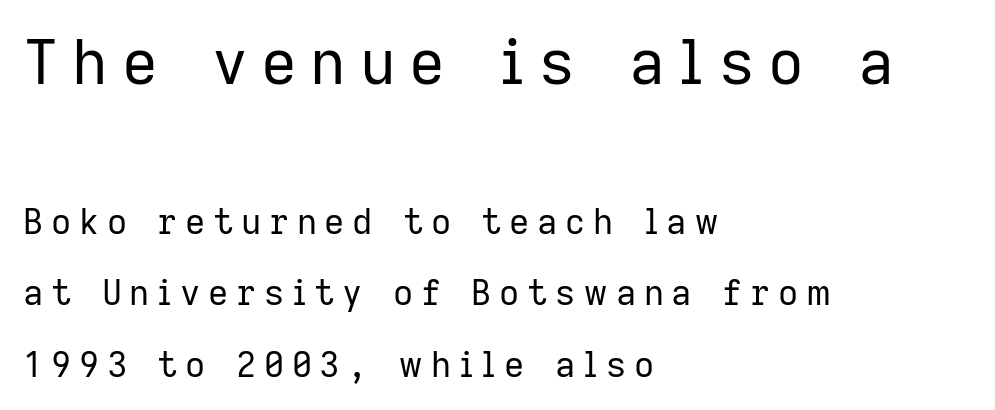
Do the letters lean? They stand straight. Loosely led — the rows are spread out. No extra ink here — the face is not bold. Quick note: underline off. The initial chunk of copy outweighs the following chunk in type size. The text block is weighted toward the left margin, trailing off unevenly rightward.
